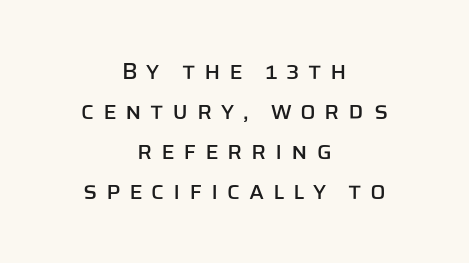
The type sits square on the baseline with zero lean. Centered paragraph, ragged on both sides. Someone cranked the tracking dial way up on this one. Any mark beneath the type? The region is blank.
